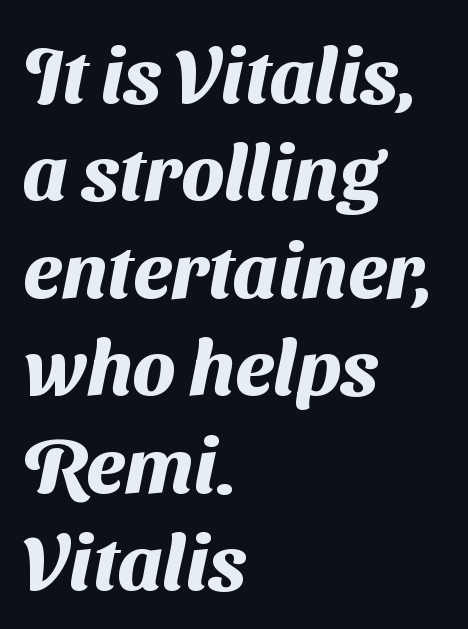
Q: Is the text bold? A: Yes.
Q: Is the typeface a serif or a sans-serif typeface? A: Sans-serif.
Q: Is the text underlined? A: No.
Q: How is the paragraph aligned? A: Left-aligned.
Q: Is the spacing between letters normal or unusually wide? A: Normal.
Q: Is the spacing between lines tight, normal or loose? A: Normal.
Q: Width (condensed, normal, or wide)? A: Normal.
Q: Stroke contrast? A: Medium.
Q: x-height? A: Medium.
Q: Monospaced? A: No.
